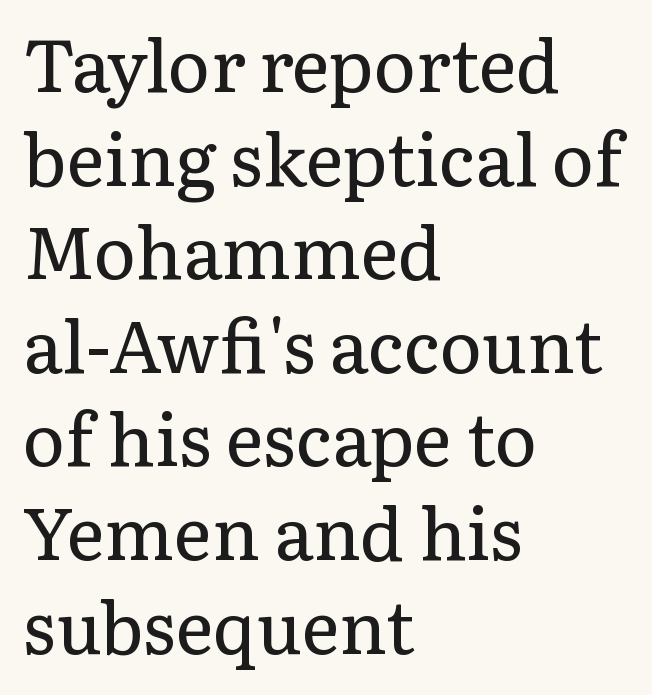
The image shows 72 px regular-weight serif type, upright; set left-aligned, normal line spacing (1.3x), normal letter spacing, not underlined; low stroke contrast and a medium x-height.
